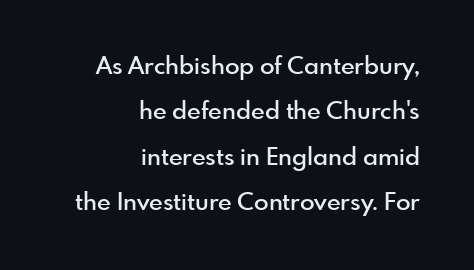
The image shows 24 px text type, upright; set right-aligned, line spacing 1.89x, normal letter spacing, not underlined.
